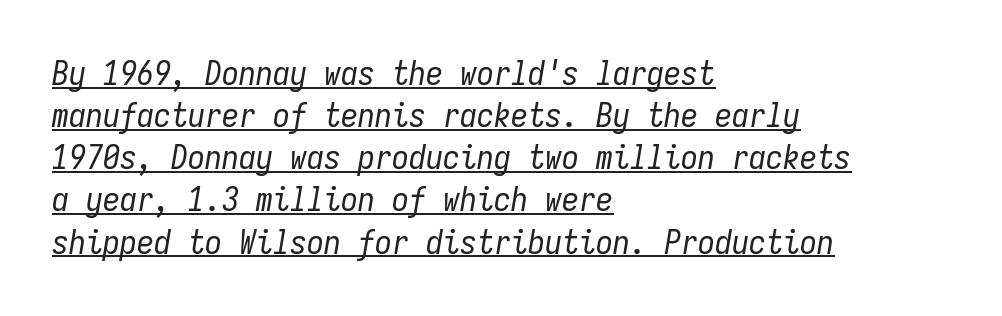
The image shows 34 px regular-weight, condensed type, italic (leaning right), monospaced; set left-aligned, line spacing 1.24x, normal letter spacing, underlined; low stroke contrast and a medium x-height.
